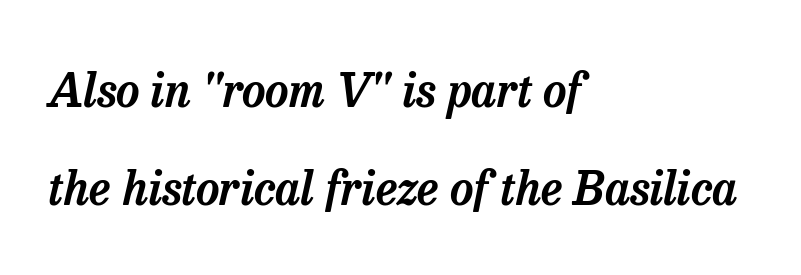
Vertically, the passage feels expansive, rows floating well apart. Has an underline been added? It has not. The lettering tilts uniformly, giving the passage an italic look. Horizontally, the lines are justified to the leading edge only. The rendering uses natural spacing where letterforms have individual widths. Does extra space separate the letters? No, they use regular spacing.
